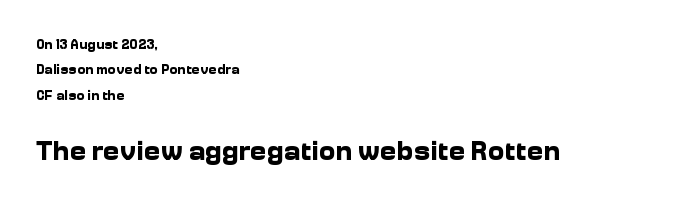
{"serif": "no", "italic": "no", "bold": "yes", "weight": "bold", "width": "normal", "stroke_contrast": "low", "x_height": "medium", "monospaced": "no", "underline": "no", "align": "left", "line_spacing_ratio": 1.81, "letter_spacing": "normal", "letter_spacing_em": 0.0, "larger_block": "second", "size_ratio": 2.0, "glyph_px": 28}
